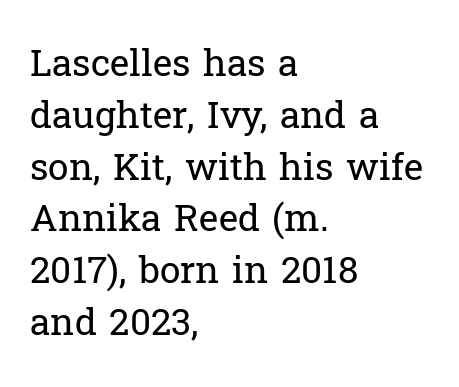
Q: Is the text bold? A: No.
Q: Is the text italic (slanted)? A: No, it is upright.
Q: Is the typeface a serif or a sans-serif typeface? A: Serif.
Q: Is the text underlined? A: No.
Q: How is the paragraph aligned? A: Left-aligned.
Q: Is the spacing between letters normal or unusually wide? A: Normal.
Q: Is the spacing between lines tight, normal or loose? A: Normal.
Q: Width (condensed, normal, or wide)? A: Normal.
Q: Stroke contrast? A: Low.
Q: x-height? A: Medium.
Q: Monospaced? A: No.
